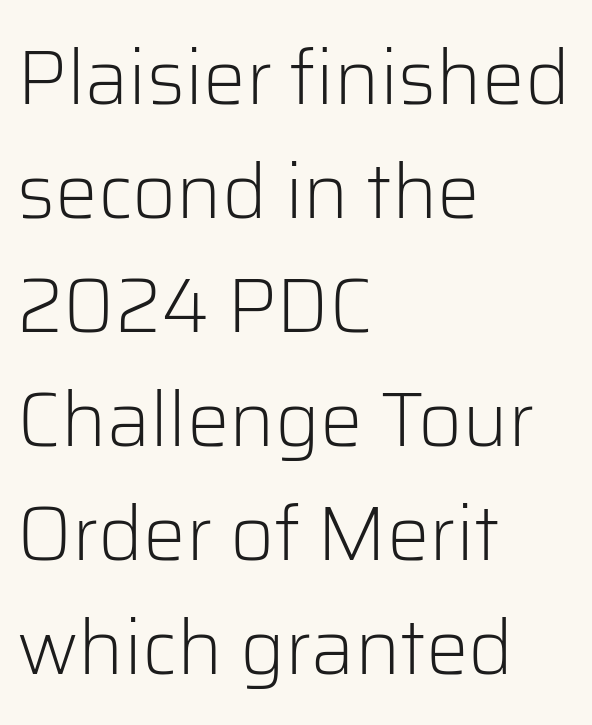
The image shows 76 px light sans-serif type, upright; set left-aligned, normal line spacing (1.5x), normal letter spacing, not underlined; low stroke contrast and a medium x-height.
